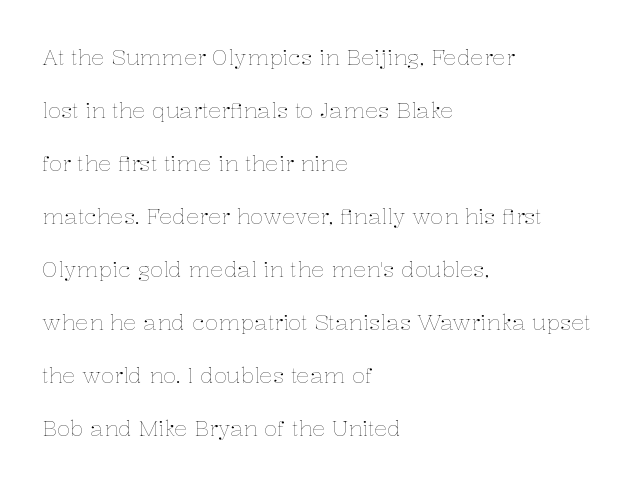
The image shows 22 px text type, upright; set left-aligned, loose line spacing (2.41x), normal letter spacing, not underlined.
